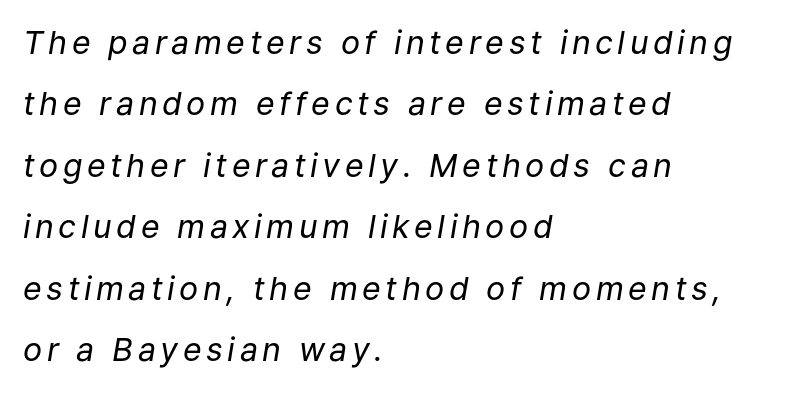
The image shows 32 px regular-weight type, italic (leaning right); set left-aligned, loose line spacing (1.92x), not underlined; low stroke contrast and a medium x-height.
